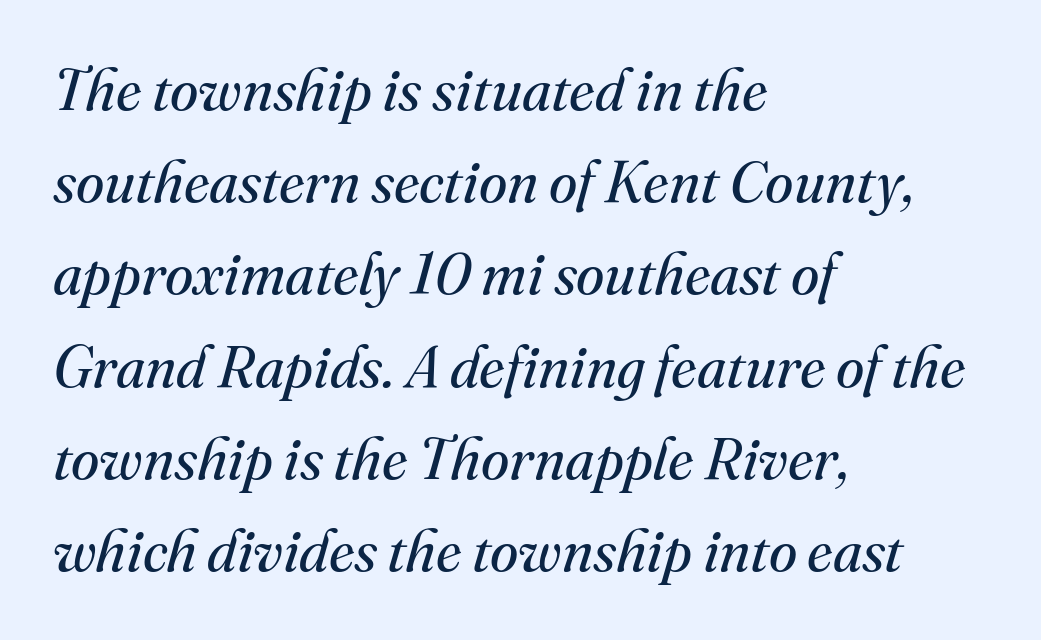
The image shows 58 px regular-weight serif type, italic (leaning right); set left-aligned, normal line spacing (1.59x), normal letter spacing, not underlined; medium stroke contrast and a small x-height.
